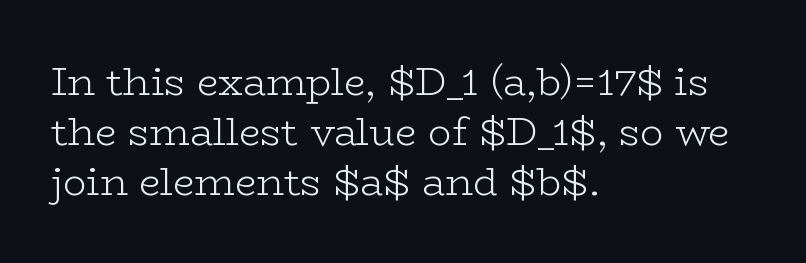
{"serif": "yes", "italic": "no", "bold": "no", "weight": "light", "width": "wide", "stroke_contrast": "low", "x_height": "medium", "monospaced": "no", "underline": "no", "align": "left", "line_spacing": "normal", "line_spacing_ratio": 1.28, "letter_spacing": "normal", "letter_spacing_em": 0.0, "glyph_px": 39}
